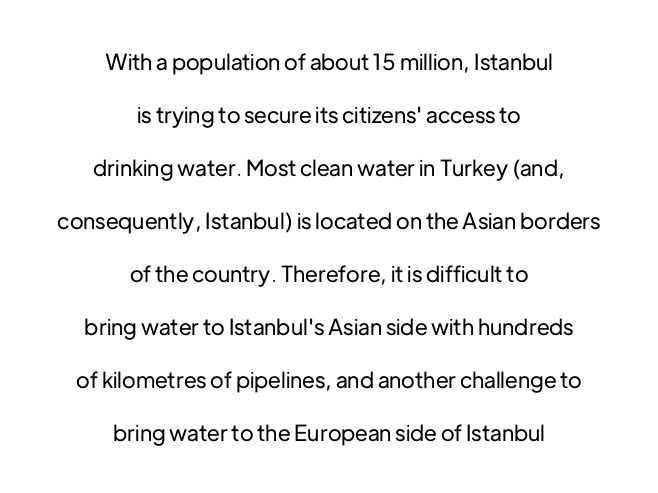
{"italic": "no", "underline": "no", "align": "center", "line_spacing": "loose", "line_spacing_ratio": 2.41, "letter_spacing": "normal", "letter_spacing_em": 0.0, "glyph_px": 22}
